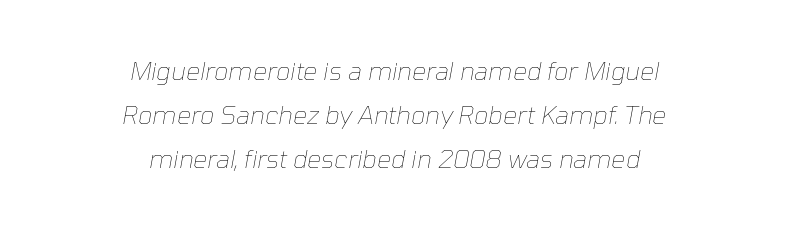
{"italic": "yes", "lean": "right", "slant_degrees": 10, "bold": "no", "underline": "no", "align": "center", "line_spacing_ratio": 1.77, "letter_spacing": "normal", "letter_spacing_em": 0.0, "glyph_px": 25}
